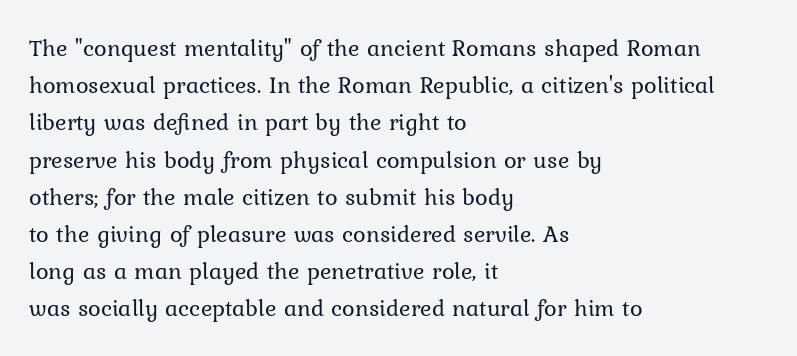
The image shows 24 px text type, upright; set left-aligned, normal line spacing (1.55x), normal letter spacing, not underlined.
